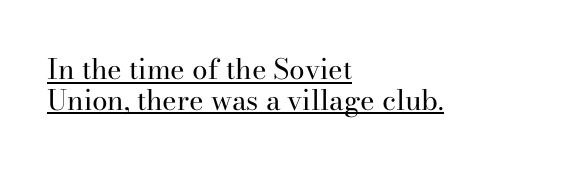
Q: Is the text bold? A: No.
Q: Is the text italic (slanted)? A: No, it is upright.
Q: Is the typeface a serif or a sans-serif typeface? A: Serif.
Q: Is the text underlined? A: Yes.
Q: How is the paragraph aligned? A: Left-aligned.
Q: Is the spacing between letters normal or unusually wide? A: Normal.
Q: Is the spacing between lines tight, normal or loose? A: Tight.
Q: Width (condensed, normal, or wide)? A: Normal.
Q: Stroke contrast? A: High.
Q: x-height? A: Small.
Q: Monospaced? A: No.
